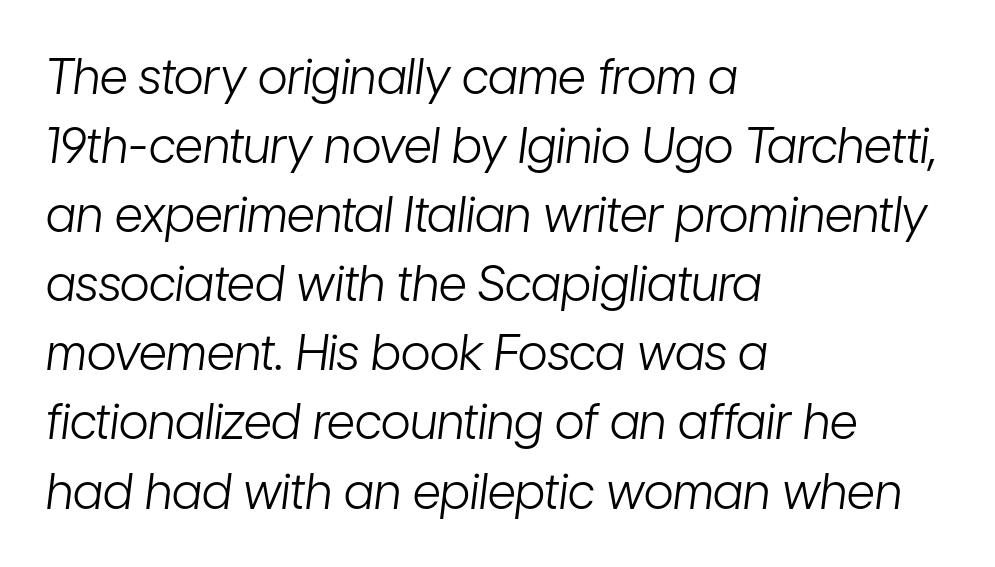
The characters are drawn with everyday or finer stroke widths. Note the varied advance widths — an 'i' is clearly narrower than an 'm'. If you drew a line through each stem, it would be angled. Short note: letters normally spaced. Casual observation: everything's shoved over to the left.
